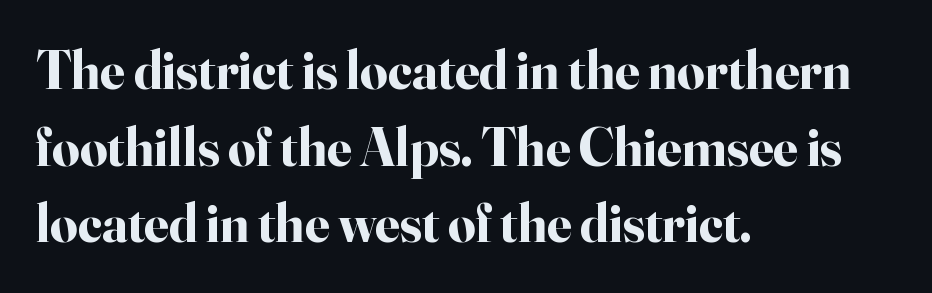
The image shows 54 px bold serif type, upright; set left-aligned, normal line spacing (1.42x), normal letter spacing, not underlined; high stroke contrast and a small x-height.
